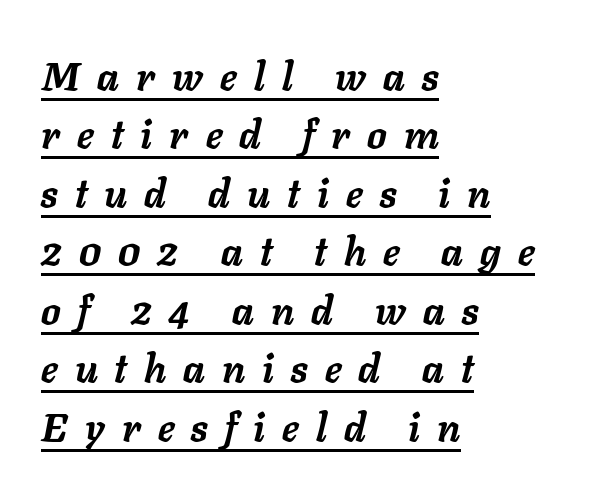
Visually the block forms a straight wall on the left and a jagged coastline on the right. If you drew a line through each stem, it would be angled. Each letter keeps its own natural width here, so spacing adapts to shape. Each word looks stretched out because of the extra space between its letters. Quick note: interline space is typical.
